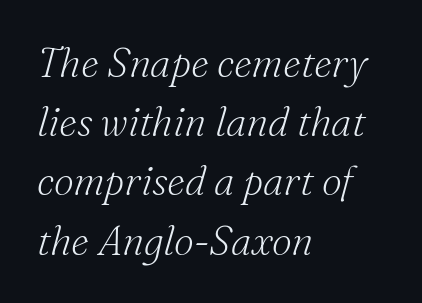
The letters sit at their default tracking, neither squeezed nor spread. A typesetter would call this leading conventional body-copy spacing. A serif font was chosen for this passage. The passage shown is typed in a proportional face where columns would drift. These lines are set flush left with a ragged right edge. Bare-footed words on every line.
